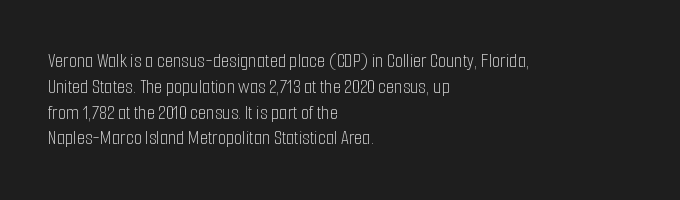
{"italic": "no", "bold": "no", "underline": "no", "align": "left", "line_spacing_ratio": 1.23, "letter_spacing": "normal", "letter_spacing_em": 0.0, "glyph_px": 21}
